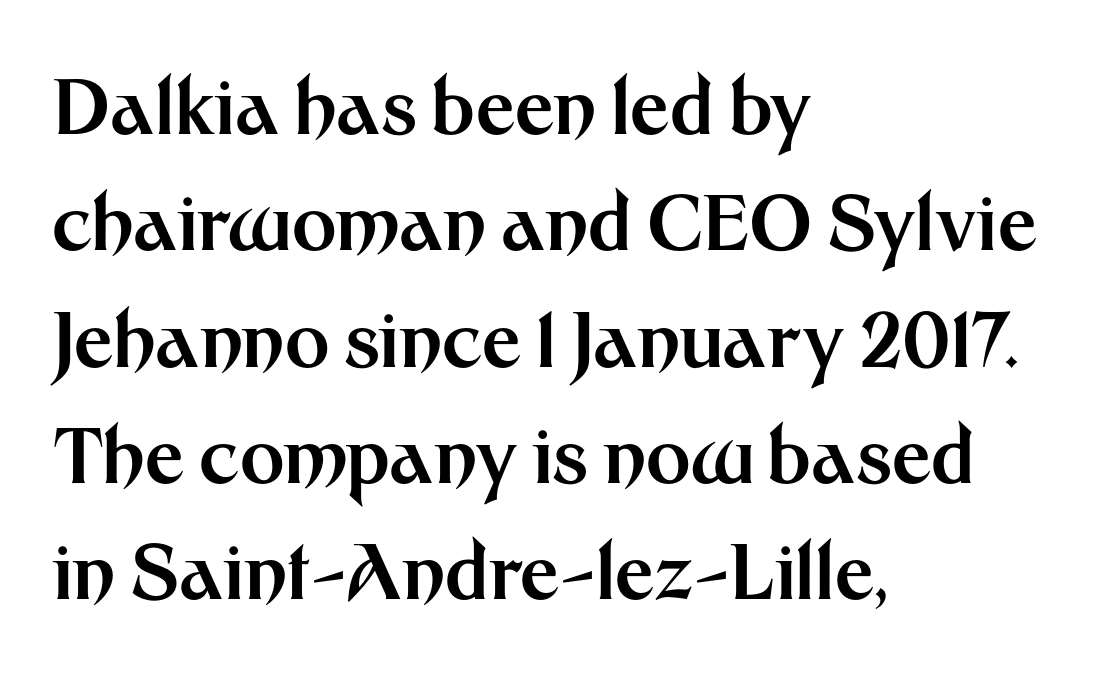
{"serif": "no", "italic": "no", "bold": "yes", "weight": "bold", "width": "normal", "stroke_contrast": "medium", "x_height": "medium", "monospaced": "no", "underline": "no", "align": "left", "line_spacing": "normal", "line_spacing_ratio": 1.53, "letter_spacing": "normal", "letter_spacing_em": 0.0, "glyph_px": 76}
